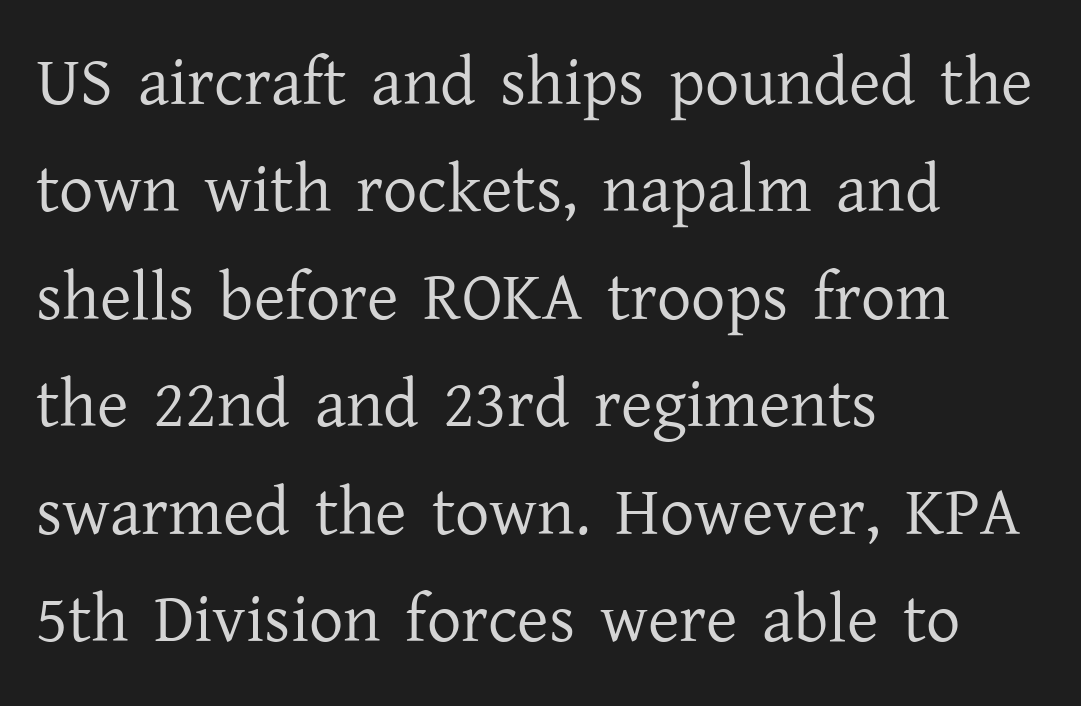
{"serif": "yes", "italic": "no", "bold": "no", "weight": "regular", "width": "normal", "stroke_contrast": "low", "x_height": "medium", "monospaced": "no", "underline": "no", "align": "left", "line_spacing": "normal", "line_spacing_ratio": 1.58, "letter_spacing": "normal", "letter_spacing_em": 0.0, "glyph_px": 68}
